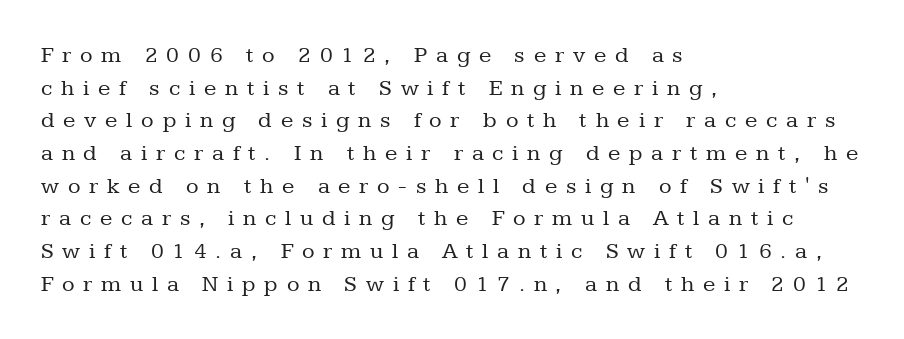
The image shows 23 px text type, upright; set left-aligned, normal line spacing (1.42x), unusually wide letter spacing (+0.38 em), not underlined.
